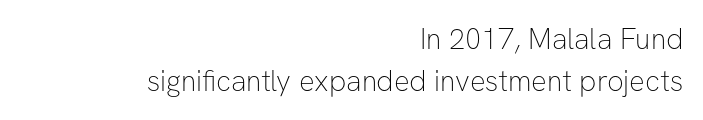
The image shows 29 px thin sans-serif type, upright; set right-aligned, normal line spacing (1.44x), normal letter spacing, not underlined; low stroke contrast and a medium x-height.
